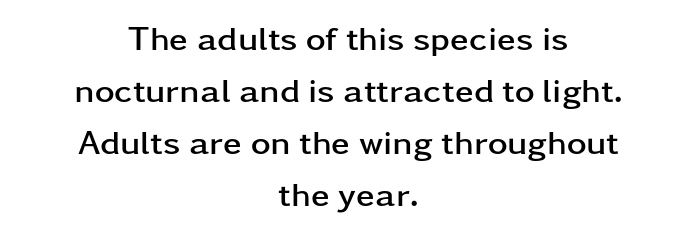
Is this a fixed-width face? No — the glyphs have proportional, varying widths. Is this a sans? Yes — the strokes have no serifs. Reading down the block, each line starts at a different indent, mirrored at its end. Lines of text with bare space underneath. Between one letter and the next there's only the usual sliver of space.
